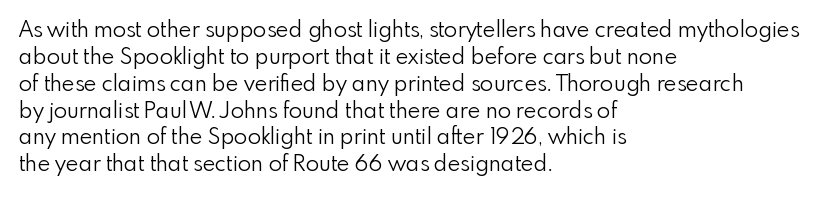
Q: Is the text bold? A: No.
Q: Is the text italic (slanted)? A: No, it is upright.
Q: Is the text underlined? A: No.
Q: How is the paragraph aligned? A: Left-aligned.
Q: Is the spacing between letters normal or unusually wide? A: Normal.
